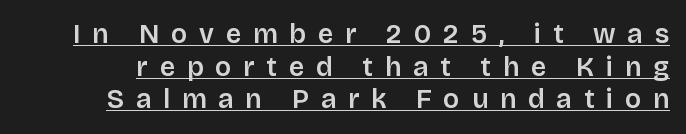
The image shows 27 px text type, upright; set line spacing 1.21x, unusually wide letter spacing (+0.44 em), underlined.
